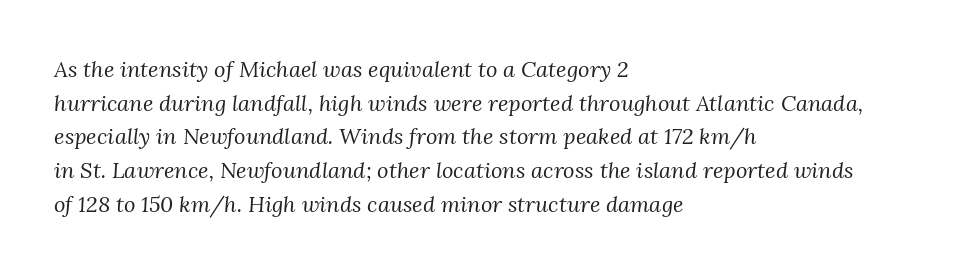
Q: Is the text bold? A: No.
Q: Is the text italic (slanted)? A: Yes, it leans right by about 3 degrees.
Q: Is the text underlined? A: No.
Q: How is the paragraph aligned? A: Left-aligned.
Q: Is the spacing between letters normal or unusually wide? A: Normal.
Q: Is the spacing between lines tight, normal or loose? A: Normal.
